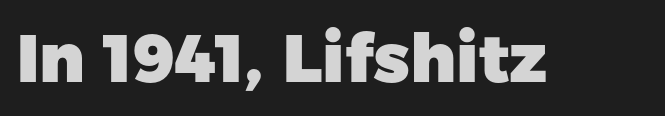
{"serif": "no", "italic": "no", "bold": "yes", "weight": "heavy", "width": "normal", "stroke_contrast": "low", "x_height": "medium", "monospaced": "no", "underline": "no", "letter_spacing": "normal", "letter_spacing_em": 0.0, "glyph_px": 67}
